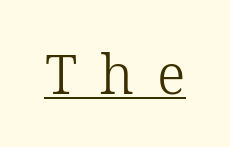
{"serif": "yes", "italic": "no", "bold": "no", "weight": "light", "width": "normal", "stroke_contrast": "low", "x_height": "medium", "monospaced": "no", "underline": "yes", "letter_spacing": "wide", "letter_spacing_em": 0.42, "glyph_px": 55}
